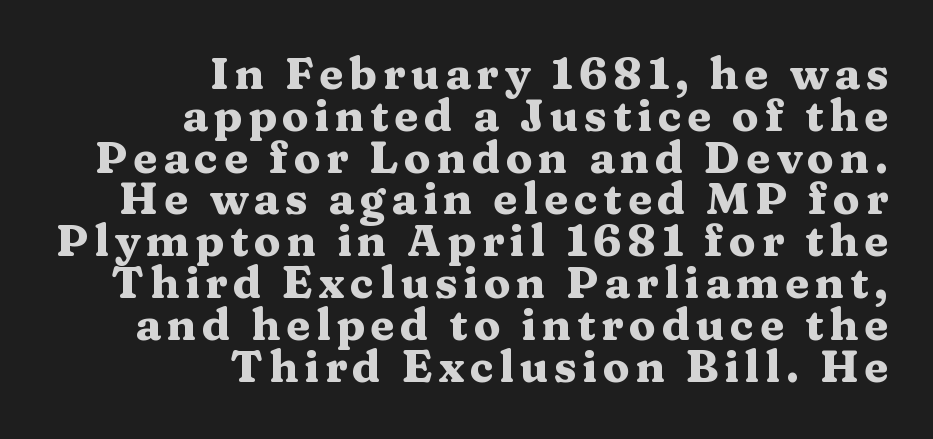
Students, this is bold: see how much ink each stroke carries. These lines are rendered in a variable-pitch font. Unmarked baselines from the first word to the last. A typesetter would call this leading minimal, almost set solid. When letters stand straight like this, we call the style roman or upright. The text block is weighted toward the right margin, trailing off unevenly leftward.
